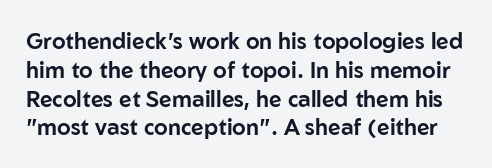
{"italic": "no", "underline": "no", "line_spacing": "normal", "line_spacing_ratio": 1.31, "letter_spacing": "normal", "letter_spacing_em": 0.0, "glyph_px": 22}
